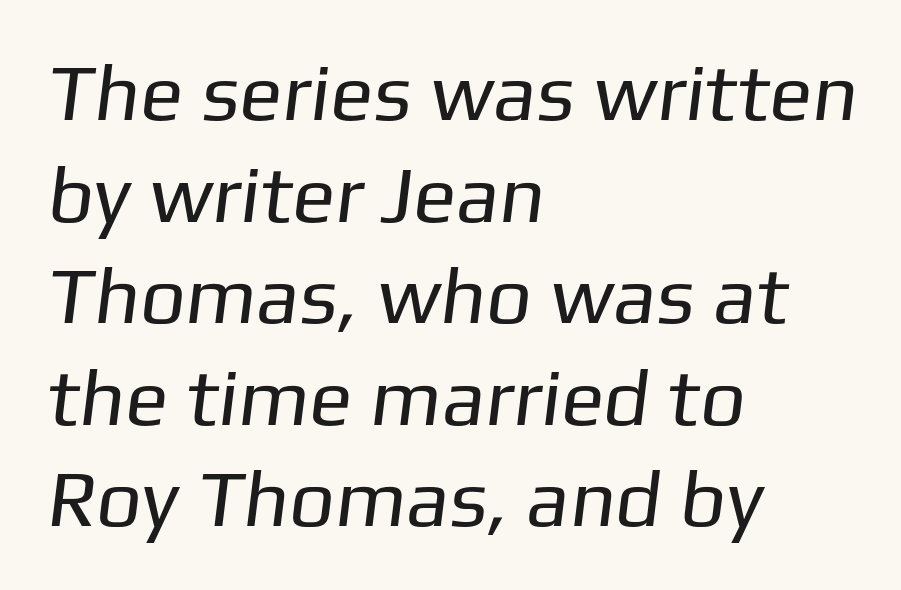
The image shows 80 px regular-weight sans-serif type; set left-aligned, normal line spacing (1.27x), normal letter spacing, not underlined; low stroke contrast and a medium x-height.
